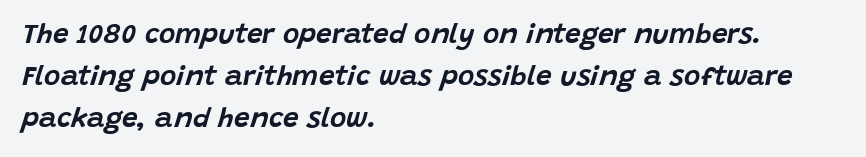
The image shows 28 px text type, italic (leaning right); set left-aligned, normal line spacing (1.5x), normal letter spacing, not underlined; low stroke contrast and a large x-height.
